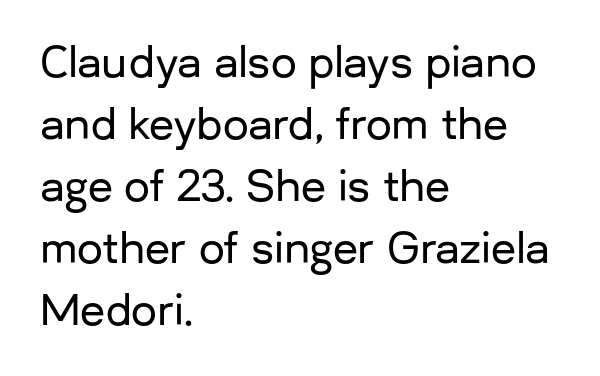
How are the letters spaced? Ordinarily, with no added tracking. A typesetter would call this leading conventional body-copy spacing. Just letters on the line, the space beneath them empty. The face used here is a sans, in the tradition of grotesques and geometrics. The passage shown is typed in a proportional face where columns would drift. Posture: straight, roman, zero tilt.
